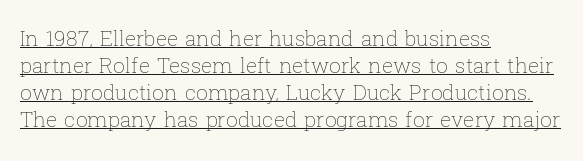
Q: Is the text bold? A: No.
Q: Is the text italic (slanted)? A: No, it is upright.
Q: Is the text underlined? A: Yes.
Q: How is the paragraph aligned? A: Left-aligned.
Q: Is the spacing between letters normal or unusually wide? A: Normal.
Q: Is the spacing between lines tight, normal or loose? A: Normal.
